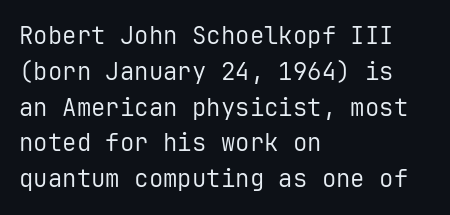
Q: Is the text bold? A: No.
Q: Is the text italic (slanted)? A: No, it is upright.
Q: Is the text underlined? A: No.
Q: How is the paragraph aligned? A: Left-aligned.
Q: Is the spacing between letters normal or unusually wide? A: Normal.
Q: Is the spacing between lines tight, normal or loose? A: Normal.
